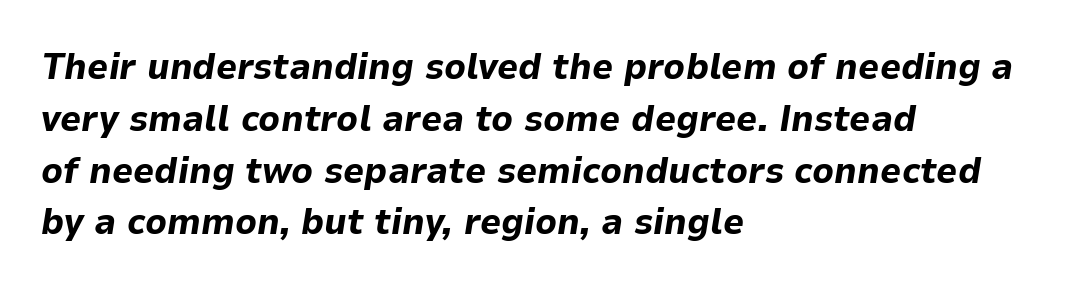
The image shows 37 px bold type, italic (leaning right); set left-aligned, normal line spacing (1.4x), normal letter spacing, not underlined; low stroke contrast and a medium x-height.
